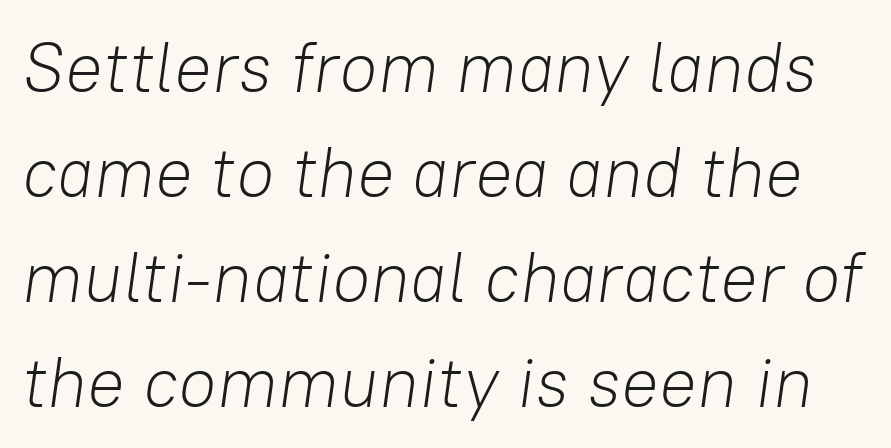
Q: Is the text bold? A: No.
Q: Is the text italic (slanted)? A: Yes, it leans right by about 8 degrees.
Q: Is the text underlined? A: No.
Q: Is the spacing between letters normal or unusually wide? A: Normal.
Q: Is the spacing between lines tight, normal or loose? A: Normal.
Q: Width (condensed, normal, or wide)? A: Normal.
Q: Stroke contrast? A: Low.
Q: x-height? A: Medium.
Q: Monospaced? A: No.
